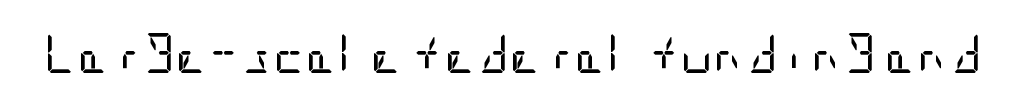
The image shows 40 px regular-weight, condensed sans-serif type, upright; set normal letter spacing, not underlined; low stroke contrast and a large x-height.
